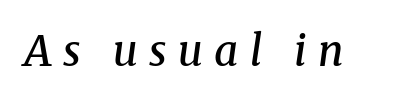
The characters display serif detailing at their extremities. The glyphs are unaccompanied by any horizontal stroke below them. The letters are slanted; this is an italic face. Set as a demibold, roughly 600 on the weight scale.
